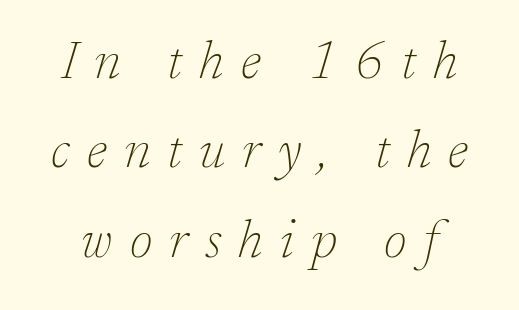
In terms of posture, this sample is oblique. The strokes carry an ordinary text weight at most. Between one letter and the next there's a generous, obvious gap. Each letter's strokes conclude with small projecting serifs.
